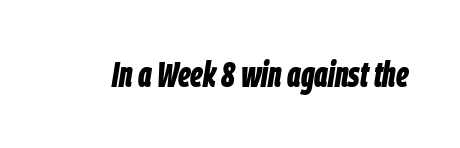
{"italic": "yes", "lean": "right", "slant_degrees": 9, "bold": "yes", "weight": "bold", "width": "condensed", "stroke_contrast": "low", "x_height": "large", "monospaced": "no", "underline": "no", "letter_spacing": "normal", "letter_spacing_em": 0.0, "glyph_px": 36}
